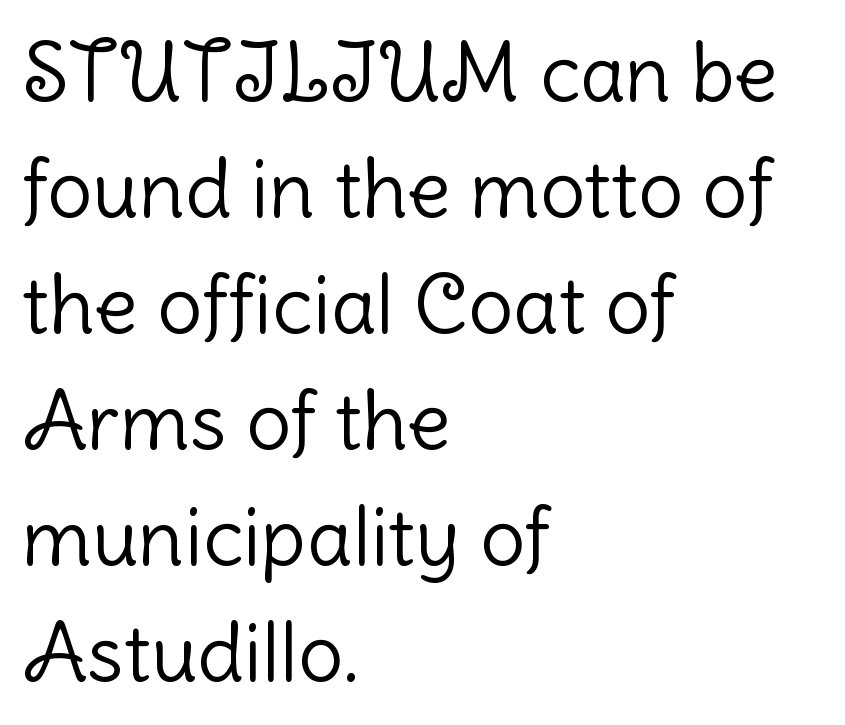
Character widths vary here, with narrow letters taking less room than wide ones. Line beginnings align vertically; line endings do not. Italic? Not at all — the glyphs are vertical. Standard letterfit; no display-style spreading of the glyphs. The passage shown is not bold in any degree. Observe the absence of serifs on each vertical stroke in this sample.
